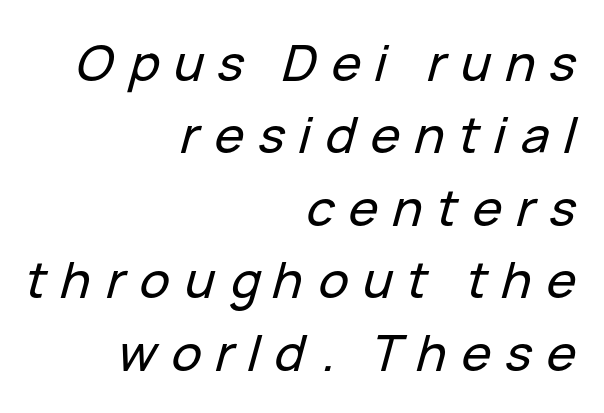
The font's italic variant was chosen for this text. No word sits above an underline. Line spacing here is normal. Proportional: the letters do not fall into vertical columns.
